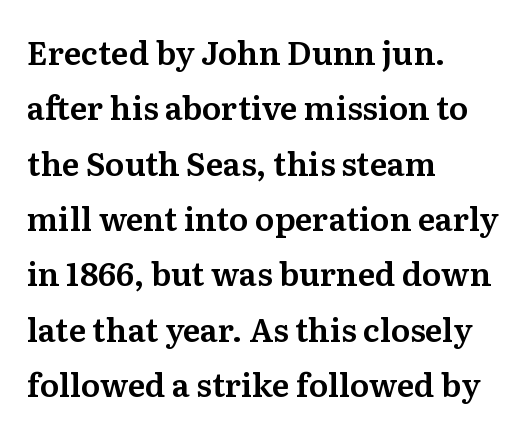
This rendering employs a face with finishing strokes, i.e., a serif. These lines stack with their left ends in a neat column. Quick note: underline off. No extra tracking has been applied to these lines. Spacing verdict: proportional, widths tailored to each character. Does the lettering tilt? It doesn't — this is upright.
